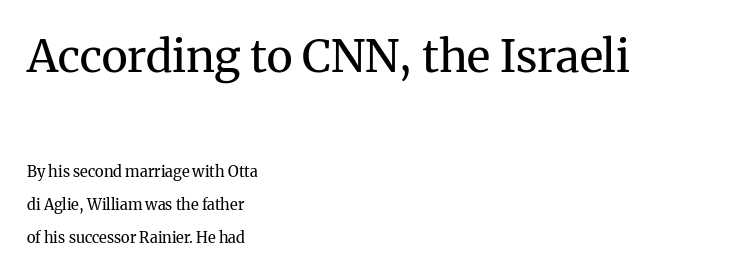
These lines are rendered in a variable-pitch font. The weight would be labelled regular, book, light, or lighter still. Between these two stacked blocks, the higher one wins on size. Glyph-to-glyph distance matches everyday printed text. Each line starts at the same left margin while the right side varies.
